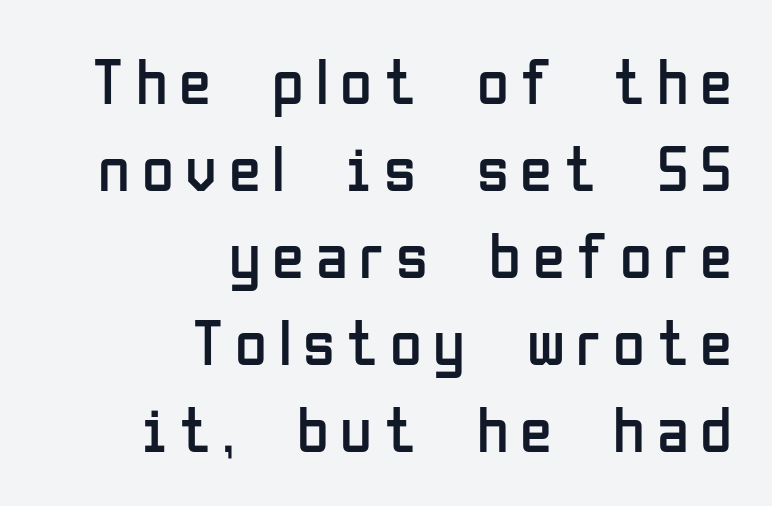
Q: Is the text bold? A: No.
Q: Is the text italic (slanted)? A: No, it is upright.
Q: Is the typeface a serif or a sans-serif typeface? A: Sans-serif.
Q: Is the text underlined? A: No.
Q: How is the paragraph aligned? A: Right-aligned.
Q: Is the spacing between lines tight, normal or loose? A: Normal.
Q: Width (condensed, normal, or wide)? A: Condensed.
Q: Stroke contrast? A: Low.
Q: x-height? A: Medium.
Q: Monospaced? A: No.
